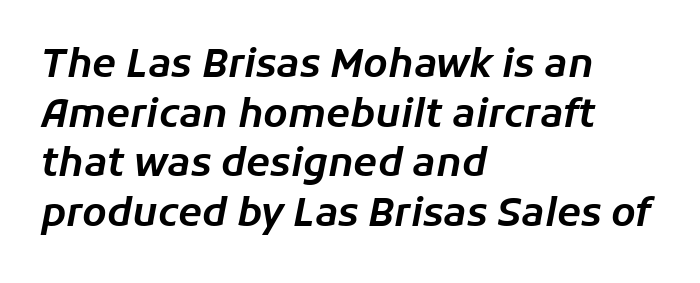
{"italic": "yes", "lean": "right", "slant_degrees": 11, "width": "normal", "stroke_contrast": "low", "x_height": "medium", "monospaced": "no", "underline": "no", "align": "left", "line_spacing": "normal", "line_spacing_ratio": 1.27, "letter_spacing": "normal", "letter_spacing_em": 0.0, "glyph_px": 39}
